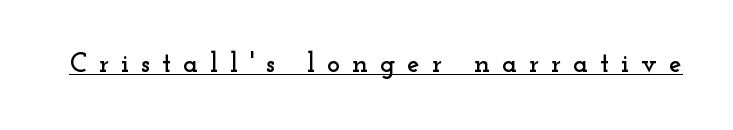
{"serif": "yes", "italic": "no", "width": "wide", "stroke_contrast": "low", "x_height": "small", "monospaced": "no", "underline": "yes", "letter_spacing": "wide", "letter_spacing_em": 0.42, "glyph_px": 28}
